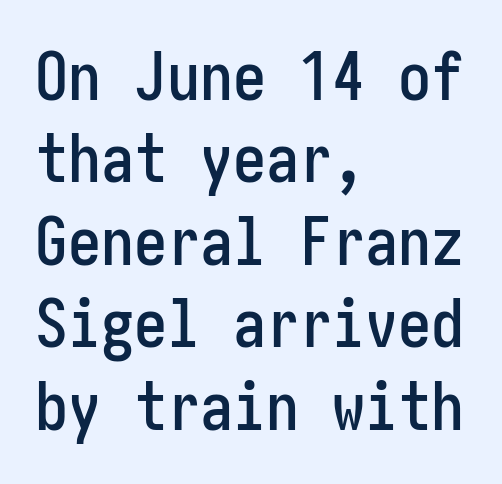
Every row of glyphs begins at an identical x-position on the left. Stroke terminals: plain, sans-serif. The passage shown stacks its lines at a standard gap. Underline: absent.
